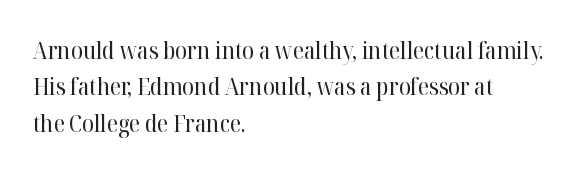
{"italic": "no", "bold": "no", "underline": "no", "align": "left", "line_spacing": "normal", "line_spacing_ratio": 1.52, "letter_spacing": "normal", "letter_spacing_em": 0.0, "glyph_px": 24}
